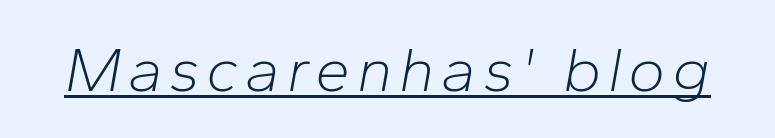
Is this a heavy cut? Hardly; it is regular or lighter. You can tell it's italic because the verticals aren't actually vertical. Each letter keeps its own natural width here, so spacing adapts to shape. The words here are underlined.
